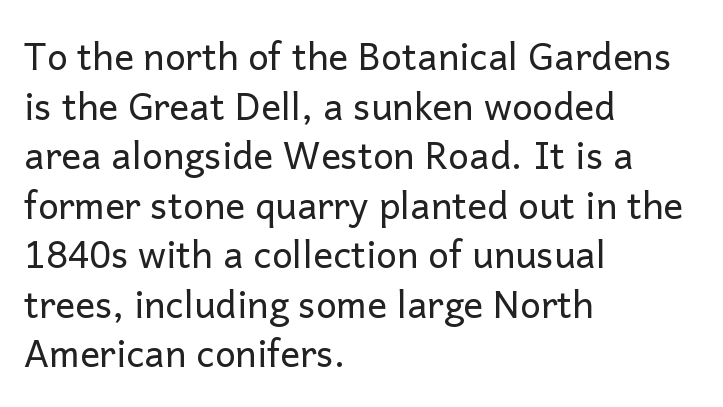
Q: Is the text bold? A: No.
Q: Is the text italic (slanted)? A: No, it is upright.
Q: Is the typeface a serif or a sans-serif typeface? A: Sans-serif.
Q: Is the text underlined? A: No.
Q: How is the paragraph aligned? A: Left-aligned.
Q: Is the spacing between letters normal or unusually wide? A: Normal.
Q: Is the spacing between lines tight, normal or loose? A: Normal.
Q: Width (condensed, normal, or wide)? A: Normal.
Q: Stroke contrast? A: Low.
Q: x-height? A: Medium.
Q: Monospaced? A: No.
